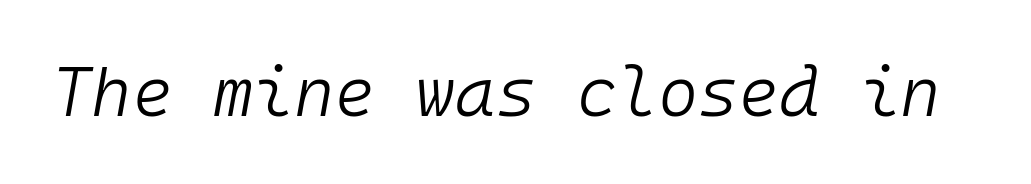
{"italic": "yes", "lean": "right", "slant_degrees": 10, "bold": "no", "weight": "light", "width": "normal", "stroke_contrast": "low", "x_height": "medium", "monospaced": "yes", "underline": "no", "letter_spacing": "normal", "letter_spacing_em": 0.0, "glyph_px": 69}
